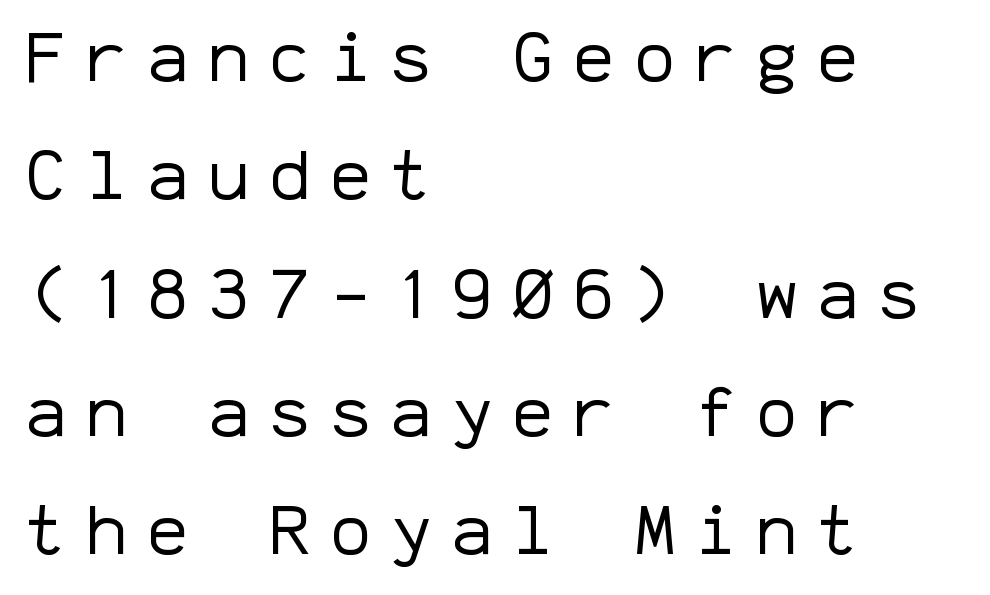
Q: Is the text bold? A: No.
Q: Is the text italic (slanted)? A: No, it is upright.
Q: Is the typeface a serif or a sans-serif typeface? A: Sans-serif.
Q: Is the text underlined? A: No.
Q: How is the paragraph aligned? A: Left-aligned.
Q: Is the spacing between letters normal or unusually wide? A: Unusually wide.
Q: Is the spacing between lines tight, normal or loose? A: Normal.
Q: Width (condensed, normal, or wide)? A: Normal.
Q: Stroke contrast? A: Low.
Q: x-height? A: Medium.
Q: Monospaced? A: Yes.
